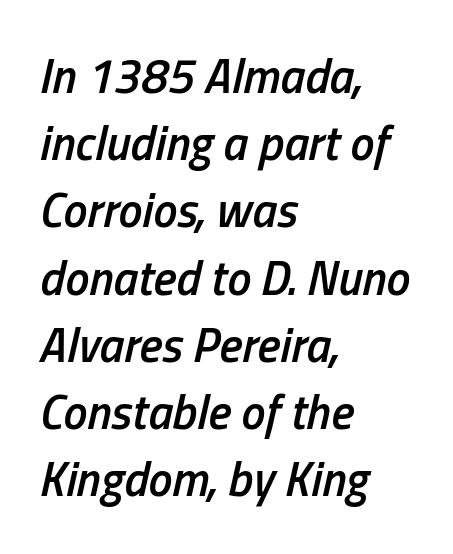
{"italic": "yes", "lean": "right", "slant_degrees": 13, "bold": "semi", "weight": "semibold", "width": "condensed", "stroke_contrast": "low", "x_height": "medium", "monospaced": "no", "underline": "no", "align": "left", "line_spacing": "normal", "line_spacing_ratio": 1.4, "letter_spacing": "normal", "letter_spacing_em": 0.0, "glyph_px": 48}
